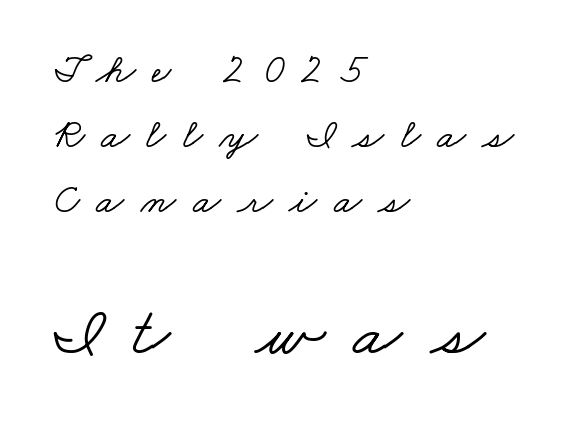
The image shows 71 px wide serif type; set left-aligned, normal line spacing (1.58x), unusually wide letter spacing (+0.4 em), not underlined; the second (bottom) block is 1.73x larger; low stroke contrast and a small x-height.
